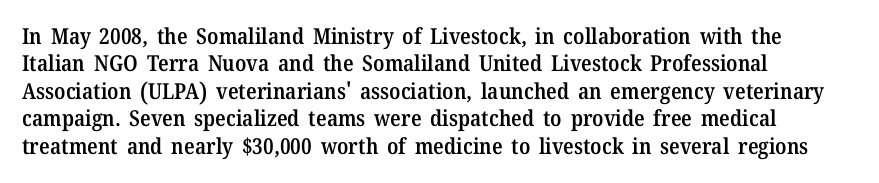
Horizontal bands of white between lines are of average thickness. The rendering keeps characters at their native spacing. The rendering anchors every line to the left-hand side. The type sits square on the baseline with zero lean.
